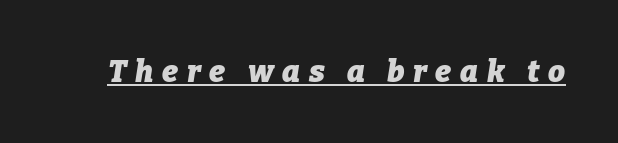
The image shows 30 px heavy type, italic (leaning right); set unusually wide letter spacing (+0.29 em), underlined; low stroke contrast and a medium x-height.
